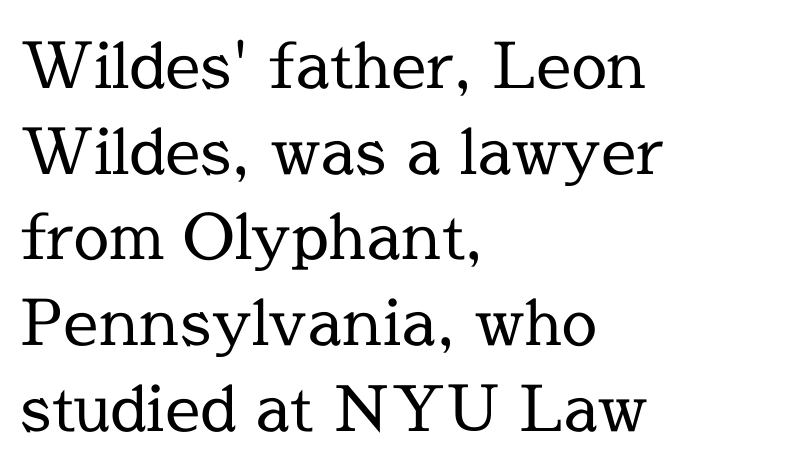
Evenly set lines give the paragraph a standard silhouette. Type without underlining. A serif font was chosen for this passage. Spacing verdict: proportional, widths tailored to each character.
